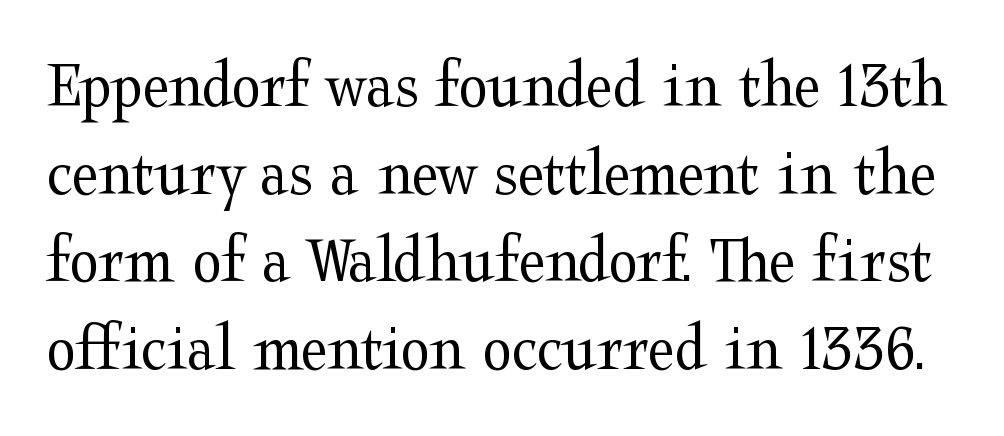
{"serif": "yes", "italic": "no", "bold": "no", "weight": "regular", "width": "wide", "stroke_contrast": "medium", "x_height": "medium", "monospaced": "no", "underline": "no", "line_spacing": "normal", "line_spacing_ratio": 1.29, "letter_spacing": "normal", "letter_spacing_em": 0.0, "glyph_px": 68}
